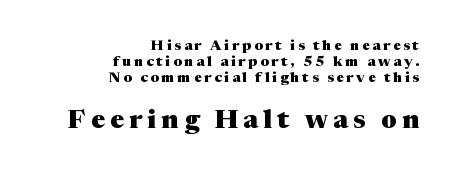
The image shows 26 px bold type, upright; set right-aligned, tight line spacing (1.15x), unusually wide letter spacing (+0.2 em), not underlined; the second (bottom) block is 1.86x larger.
